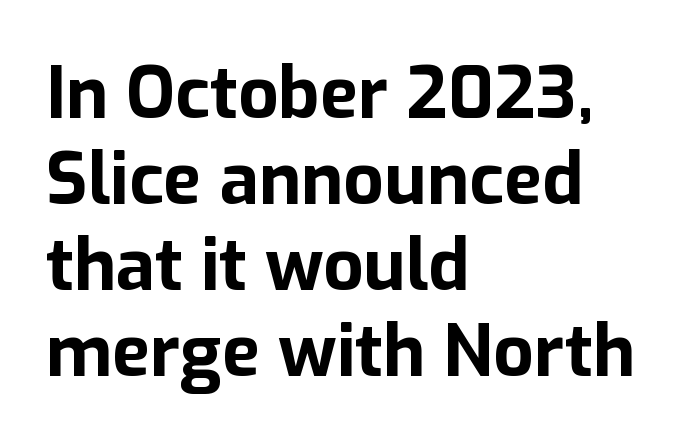
The image shows 71 px bold sans-serif type, upright; set left-aligned, line spacing 1.21x, normal letter spacing, not underlined; low stroke contrast and a medium x-height.
